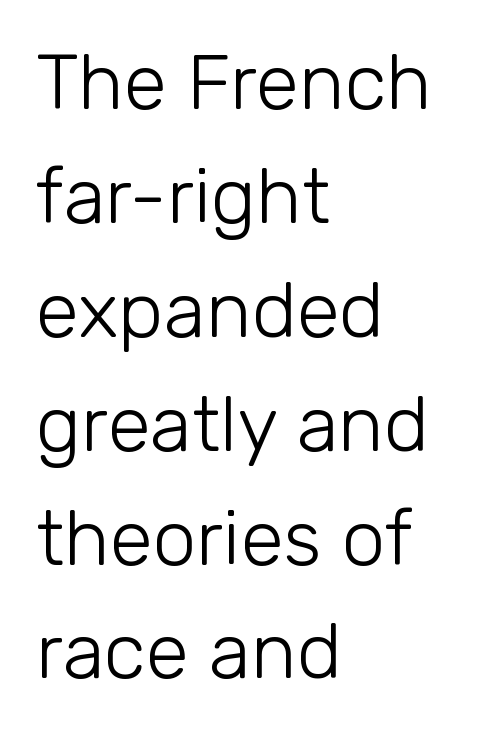
The image shows 78 px light sans-serif type, upright; set left-aligned, normal line spacing (1.46x), normal letter spacing, not underlined; low stroke contrast and a medium x-height.
